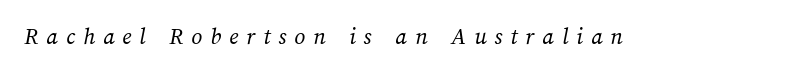
Think standard paragraph weight, or any step lighter than that. Tracking value appears strongly positive — letters spread wide. Words float on clear page, feet unadorned.
